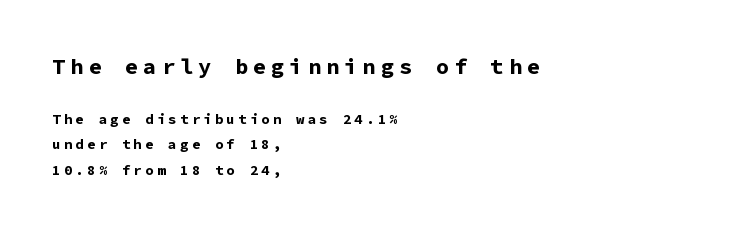
These lines carry a lot of weight — the face is fully bold. The block sitting higher on the canvas is the one with enlarged characters. Quick note: not italic, upright. A student would call this left alignment; a typographer would say flush left, rag right. The foot of each line stays bare and open.
